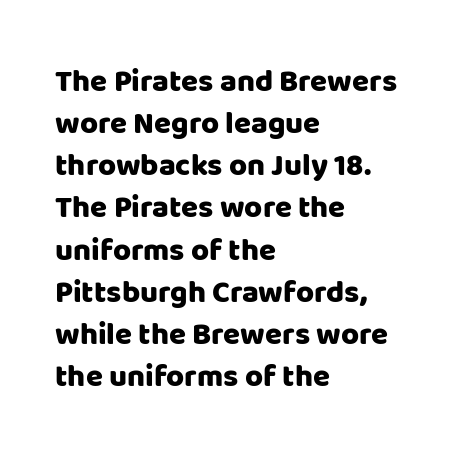
Between one letter and the next there's only the usual sliver of space. The strip under each line holds only bare page. This rendering uses left alignment, leaving the right contour irregular. The typography opts for an upright posture over an oblique one. Whoever set this chose a conventional vertical rhythm. Each letter's strokes conclude bluntly, with no projecting serifs.
